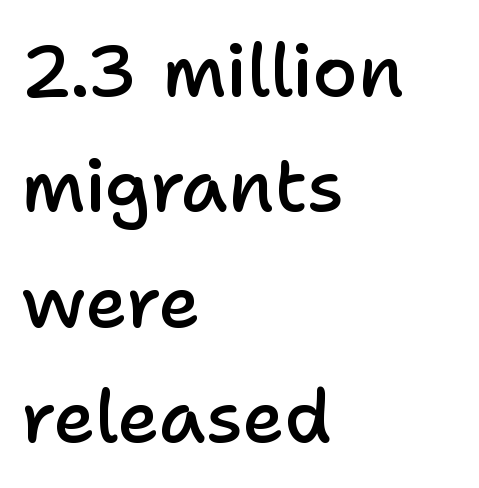
{"serif": "no", "italic": "no", "bold": "semi", "weight": "semibold", "width": "normal", "stroke_contrast": "low", "x_height": "medium", "monospaced": "no", "underline": "no", "align": "left", "line_spacing": "normal", "line_spacing_ratio": 1.58, "letter_spacing": "normal", "letter_spacing_em": 0.0, "glyph_px": 73}
